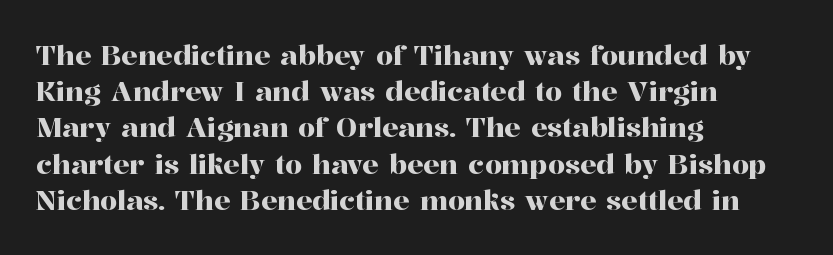
A normal amount of white space separates one row of letters from the next. Rendered with straight, roman letterforms. Rule under the text: the space is simply empty. Glyph-to-glyph distance matches everyday printed text. Horizontal alignment here is leftward, the default for most running prose.
